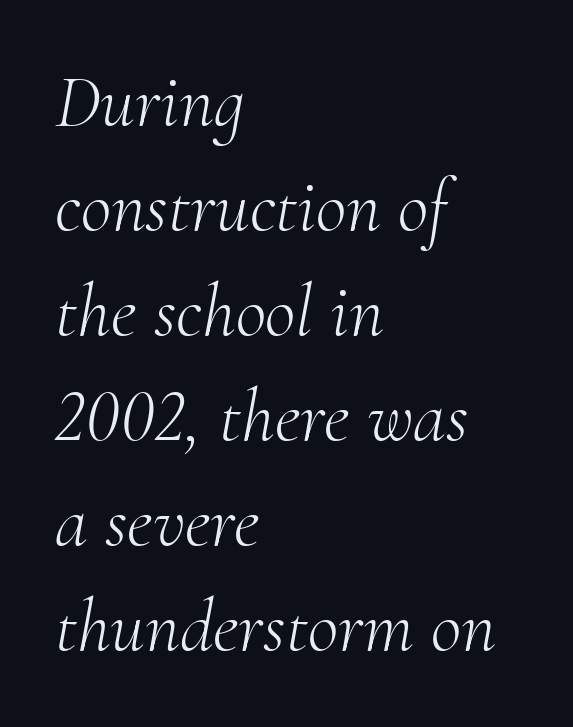
Is this a fixed-width face? No — the glyphs have proportional, varying widths. Each row of text sits above clean, open space. An italicized treatment has been applied to the whole sample. One-word summary of the alignment: left. Default kerning and tracking; the words read as compact shapes. Caption: face not bold, strokes unweighted.
